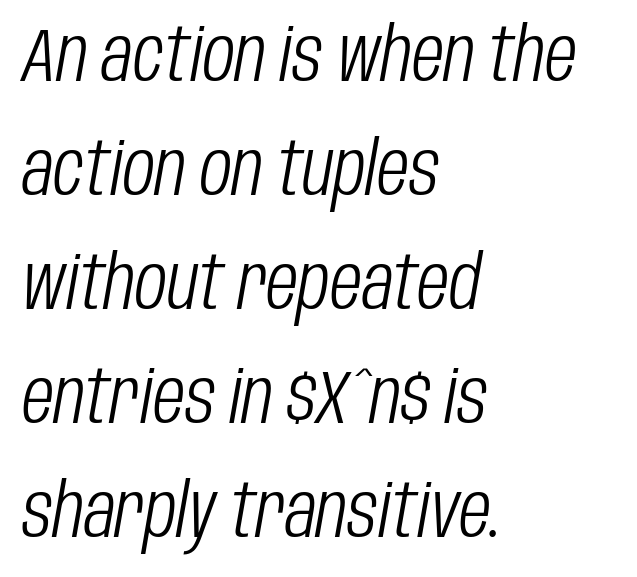
{"italic": "yes", "lean": "right", "slant_degrees": 10, "bold": "no", "weight": "light", "width": "condensed", "stroke_contrast": "low", "x_height": "large", "monospaced": "no", "underline": "no", "align": "left", "line_spacing": "normal", "line_spacing_ratio": 1.54, "letter_spacing": "normal", "letter_spacing_em": 0.0, "glyph_px": 74}
